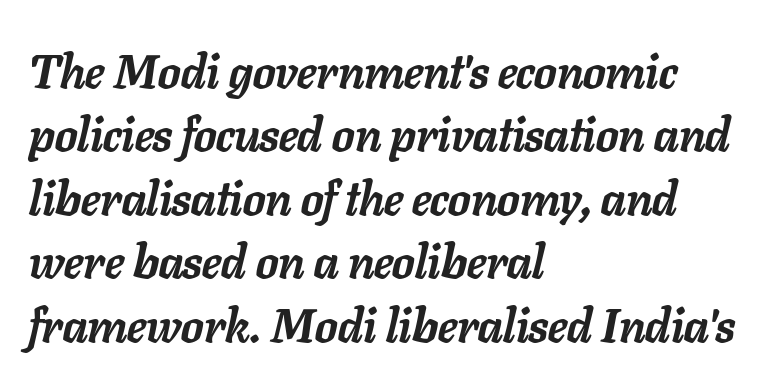
Q: Is the text bold? A: Yes.
Q: Is the text italic (slanted)? A: Yes, it leans right by about 11 degrees.
Q: Is the text underlined? A: No.
Q: How is the paragraph aligned? A: Left-aligned.
Q: Is the spacing between letters normal or unusually wide? A: Normal.
Q: Is the spacing between lines tight, normal or loose? A: Normal.
Q: Width (condensed, normal, or wide)? A: Normal.
Q: Stroke contrast? A: Low.
Q: x-height? A: Medium.
Q: Monospaced? A: No.
